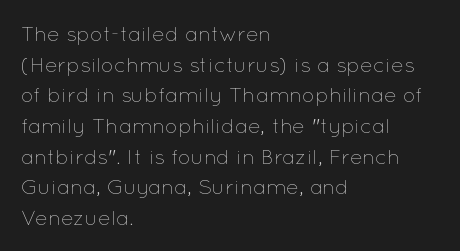
{"italic": "no", "bold": "no", "underline": "no", "align": "left", "line_spacing": "normal", "line_spacing_ratio": 1.46, "letter_spacing": "normal", "letter_spacing_em": 0.0, "glyph_px": 21}
